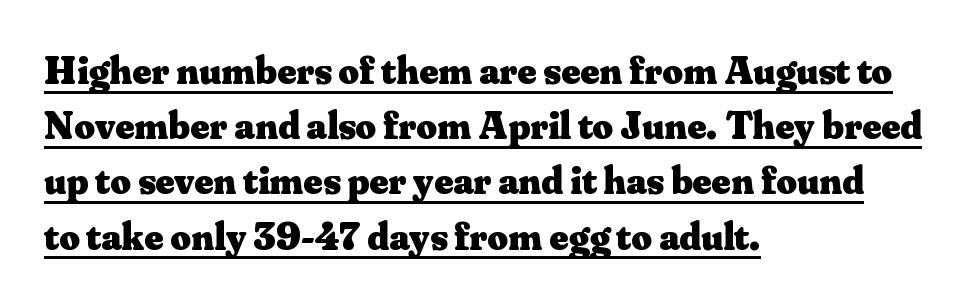
Chunky letters — that's bold for sure. Do the characters align in a grid? No, the font is proportional. A baseline rule has been typeset under these characters. Default kerning and tracking; the words read as compact shapes.
